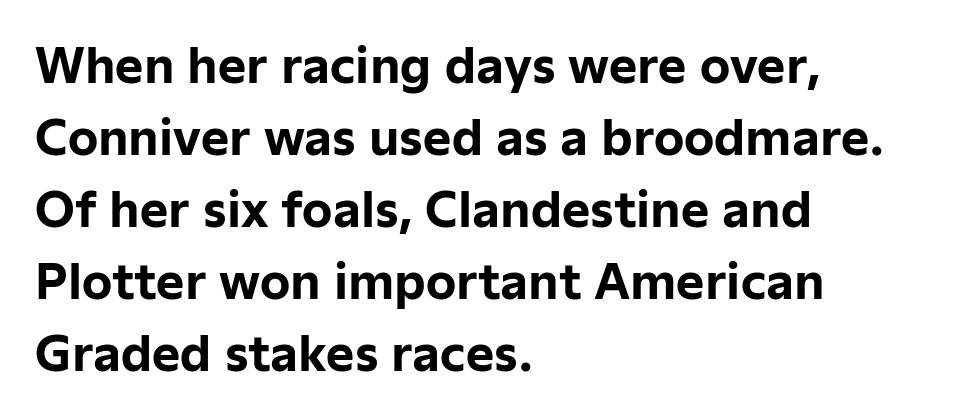
{"serif": "no", "italic": "no", "bold": "yes", "weight": "bold", "width": "normal", "stroke_contrast": "low", "x_height": "medium", "monospaced": "no", "underline": "no", "align": "left", "line_spacing": "normal", "line_spacing_ratio": 1.5, "letter_spacing": "normal", "letter_spacing_em": 0.0, "glyph_px": 48}
